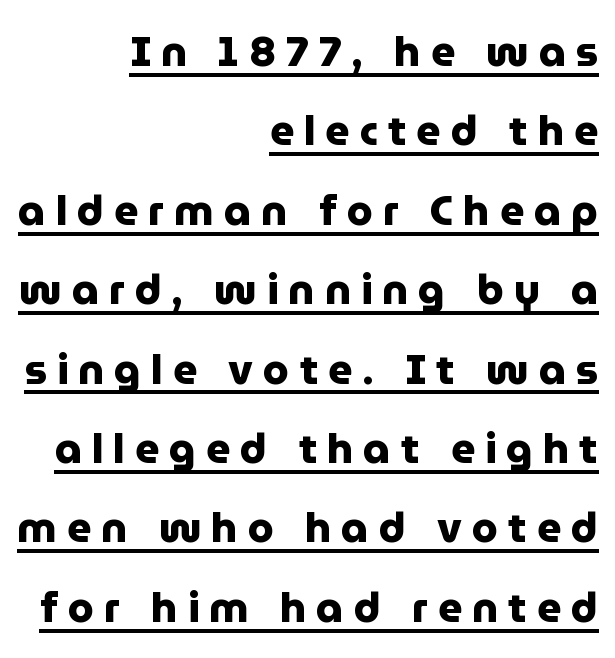
The image shows 42 px heavy sans-serif type, upright; set right-aligned, line spacing 1.89x, unusually wide letter spacing (+0.24 em), underlined; low stroke contrast and a medium x-height.
